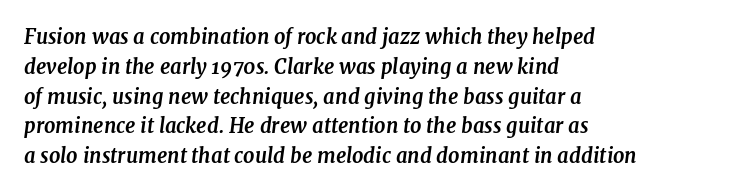
The image shows 20 px bold type, italic (leaning right); set left-aligned, normal line spacing (1.49x), normal letter spacing, not underlined.
